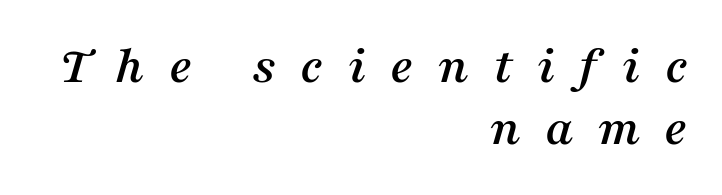
Q: Is the text italic (slanted)? A: Yes, it leans right by about 16 degrees.
Q: Is the typeface a serif or a sans-serif typeface? A: Serif.
Q: Is the text underlined? A: No.
Q: How is the paragraph aligned? A: Right-aligned.
Q: Is the spacing between letters normal or unusually wide? A: Unusually wide.
Q: Is the spacing between lines tight, normal or loose? A: Tight.
Q: Width (condensed, normal, or wide)? A: Normal.
Q: Stroke contrast? A: Medium.
Q: x-height? A: Medium.
Q: Monospaced? A: No.
